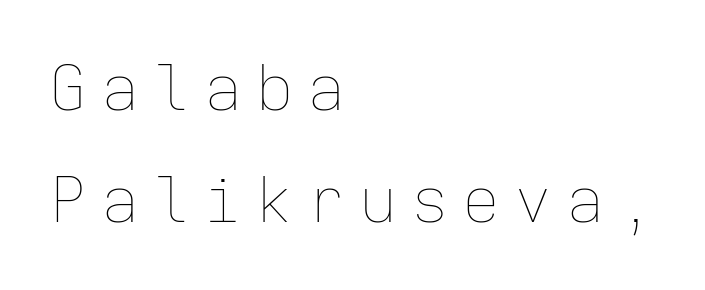
{"italic": "no", "bold": "no", "weight": "thin", "width": "normal", "stroke_contrast": "low", "x_height": "medium", "monospaced": "yes", "underline": "no", "align": "left", "line_spacing_ratio": 1.78, "letter_spacing": "wide", "letter_spacing_em": 0.22, "glyph_px": 63}
